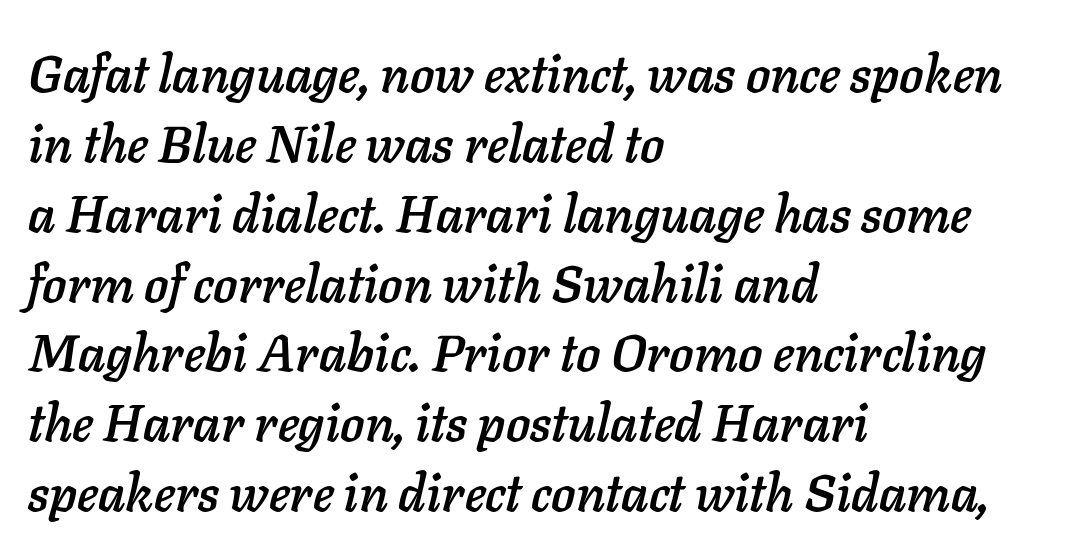
{"italic": "yes", "lean": "right", "slant_degrees": 11, "width": "normal", "stroke_contrast": "low", "x_height": "medium", "monospaced": "no", "underline": "no", "align": "left", "line_spacing": "normal", "line_spacing_ratio": 1.37, "letter_spacing": "normal", "letter_spacing_em": 0.0, "glyph_px": 51}
